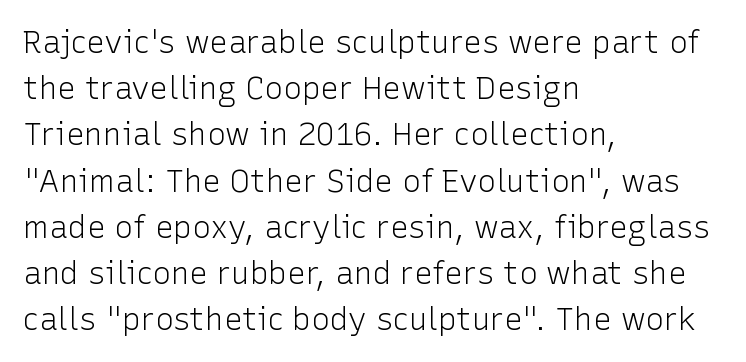
The image shows 31 px light sans-serif type, upright; set left-aligned, normal line spacing (1.49x), normal letter spacing, not underlined; low stroke contrast and a medium x-height.
